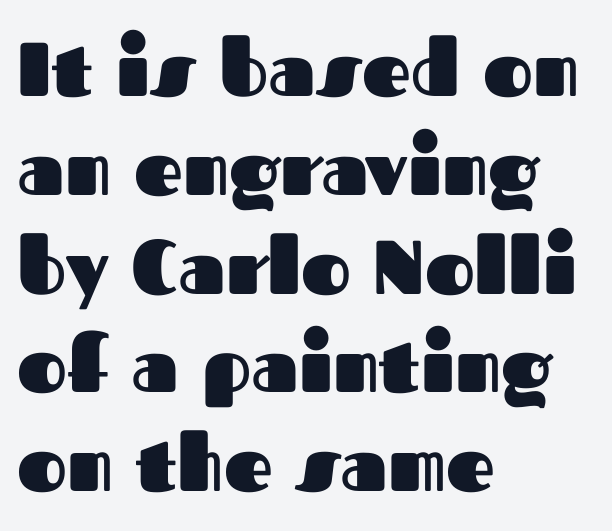
Q: Is the text bold? A: Yes.
Q: Is the text italic (slanted)? A: No, it is upright.
Q: Is the typeface a serif or a sans-serif typeface? A: Sans-serif.
Q: Is the text underlined? A: No.
Q: How is the paragraph aligned? A: Left-aligned.
Q: Is the spacing between letters normal or unusually wide? A: Normal.
Q: Is the spacing between lines tight, normal or loose? A: Normal.
Q: Width (condensed, normal, or wide)? A: Normal.
Q: Stroke contrast? A: Medium.
Q: x-height? A: Medium.
Q: Monospaced? A: No.
